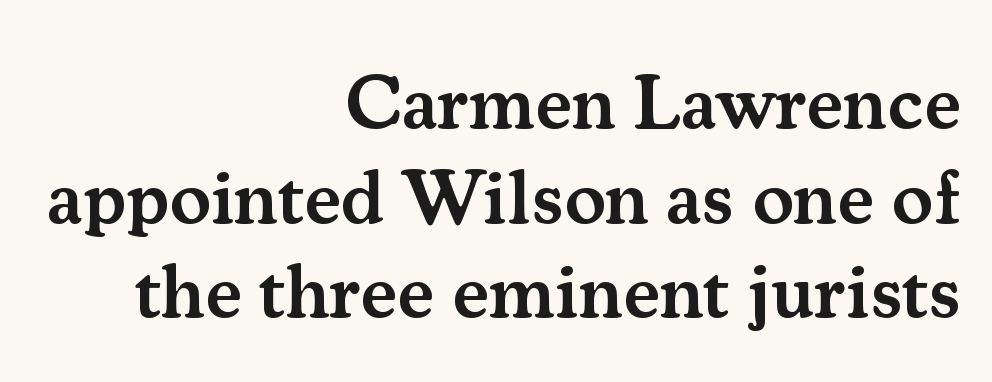
The image shows 77 px semibold serif type, upright; set right-aligned, line spacing 1.23x, normal letter spacing, not underlined; medium stroke contrast and a small x-height.
